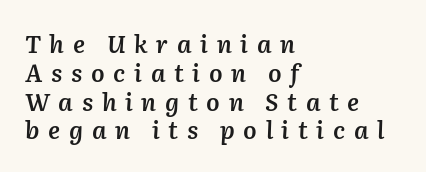
{"italic": "yes", "lean": "right", "slant_degrees": 2, "bold": "semi", "underline": "no", "align": "left", "line_spacing_ratio": 1.2, "letter_spacing": "wide", "letter_spacing_em": 0.36, "glyph_px": 24}
